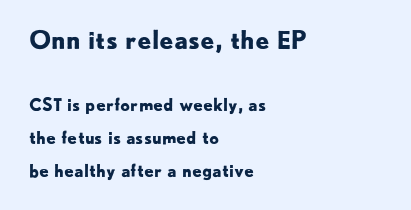
Designer's note — italics off, roman on. Pretty heavy lettering here — definitely bold. The letters in the upper block stand taller than those in the block below. Just letters on the line, the space beneath them empty.
